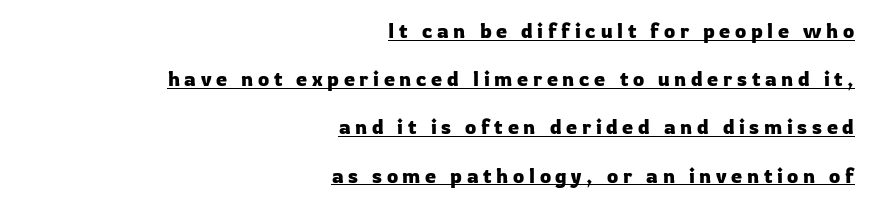
Looks like someone drew a line under every word here. This rendering widens character spacing well past its baseline value. These lines stack with their right ends in a neat column. When letters stand straight like this, we call the style roman or upright. Successive baselines arrive slowly, with a big drop between each.
